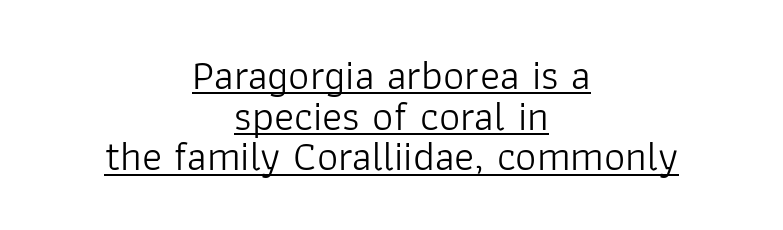
The image shows 42 px light sans-serif type, upright; set centered, tight line spacing (0.97x), normal letter spacing, underlined; low stroke contrast and a medium x-height.
